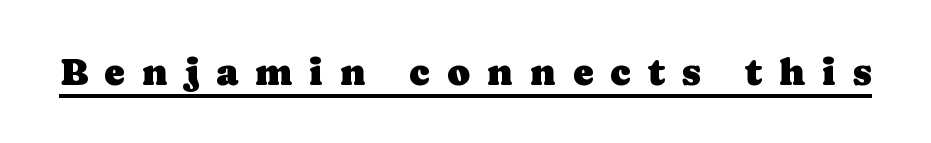
This is the regular roman posture of the typeface. Here the glyphs are tracked loosely, breaking word shapes into spaced letters. A serif font was chosen for this passage. Is this a fixed-width face? No — the glyphs have proportional, varying widths. Compared with undecorated copy, this sample adds a rule below the words.
